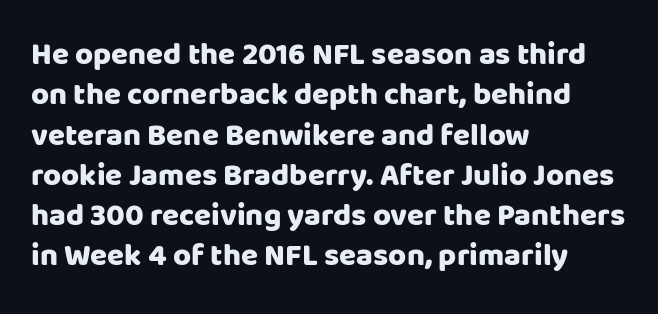
Compared with typical paragraphs, the rows here are spaced about the same. Visually the block forms a straight wall on the left and a jagged coastline on the right. Check the space under the baseline: it is left empty. Compared with typical body copy, the letter spacing here is the same.
